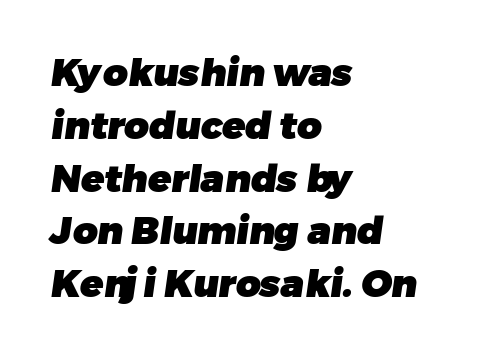
{"serif": "no", "bold": "yes", "weight": "heavy", "width": "normal", "stroke_contrast": "low", "x_height": "medium", "monospaced": "no", "underline": "no", "align": "left", "line_spacing": "normal", "line_spacing_ratio": 1.39, "letter_spacing": "normal", "letter_spacing_em": 0.0, "glyph_px": 38}
